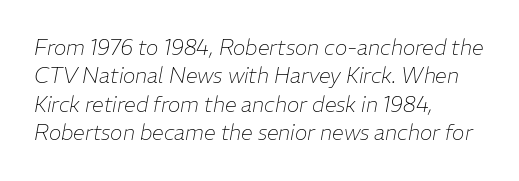
Q: Is the text bold? A: No.
Q: Is the text italic (slanted)? A: Yes, it leans right by about 11 degrees.
Q: Is the text underlined? A: No.
Q: How is the paragraph aligned? A: Left-aligned.
Q: Is the spacing between letters normal or unusually wide? A: Normal.
Q: Is the spacing between lines tight, normal or loose? A: Normal.
